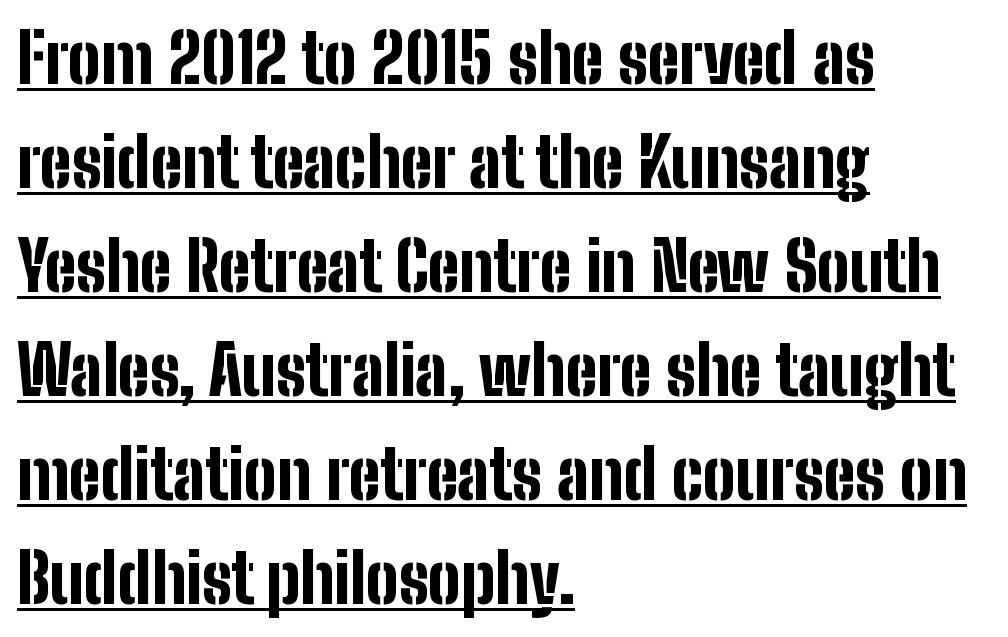
{"serif": "no", "italic": "no", "bold": "yes", "weight": "bold", "width": "condensed", "stroke_contrast": "low", "x_height": "medium", "monospaced": "no", "underline": "yes", "align": "left", "line_spacing": "normal", "line_spacing_ratio": 1.53, "letter_spacing": "normal", "letter_spacing_em": 0.0, "glyph_px": 68}
